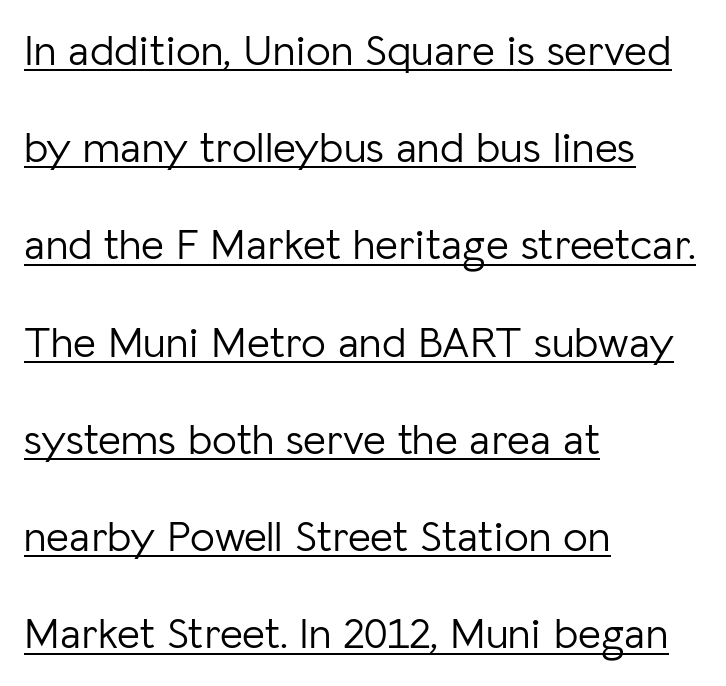
Q: Is the text bold? A: No.
Q: Is the text italic (slanted)? A: No, it is upright.
Q: Is the typeface a serif or a sans-serif typeface? A: Sans-serif.
Q: Is the text underlined? A: Yes.
Q: How is the paragraph aligned? A: Left-aligned.
Q: Is the spacing between letters normal or unusually wide? A: Normal.
Q: Is the spacing between lines tight, normal or loose? A: Loose.
Q: Width (condensed, normal, or wide)? A: Normal.
Q: Stroke contrast? A: Low.
Q: x-height? A: Medium.
Q: Monospaced? A: No.
